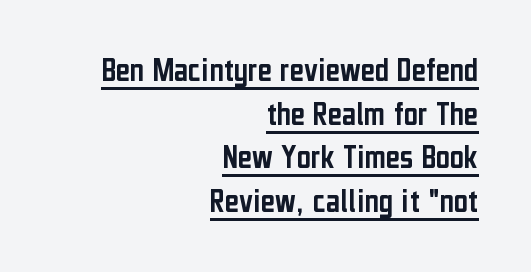
The image shows 34 px condensed sans-serif type, upright; set right-aligned, normal line spacing (1.28x), normal letter spacing, underlined; low stroke contrast and a medium x-height.
